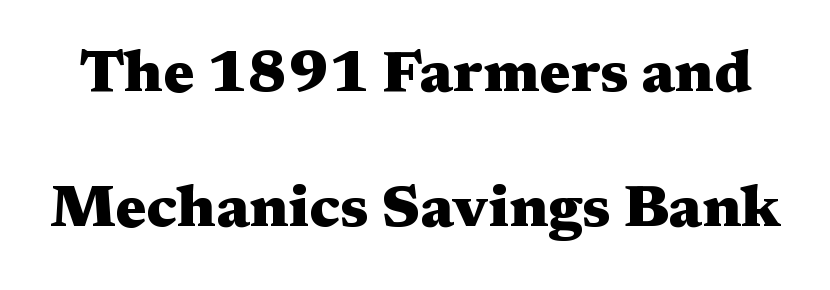
The image shows 59 px heavy, wide serif type, upright; set loose line spacing (2.29x), normal letter spacing, not underlined; medium stroke contrast and a medium x-height.
